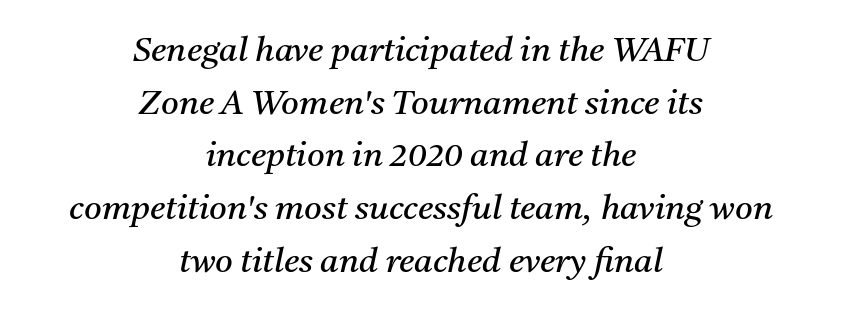
Q: Is the text bold? A: No.
Q: Is the text italic (slanted)? A: Yes, it leans right by about 11 degrees.
Q: Is the typeface a serif or a sans-serif typeface? A: Serif.
Q: Is the text underlined? A: No.
Q: How is the paragraph aligned? A: Centered.
Q: Is the spacing between letters normal or unusually wide? A: Normal.
Q: Is the spacing between lines tight, normal or loose? A: Normal.
Q: Width (condensed, normal, or wide)? A: Normal.
Q: Stroke contrast? A: Medium.
Q: x-height? A: Medium.
Q: Monospaced? A: No.
